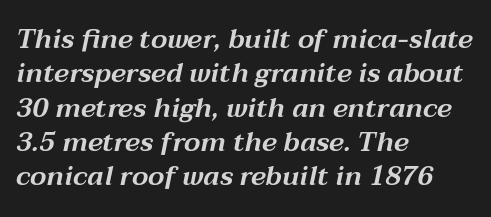
The image shows 27 px text type, italic (leaning right); set left-aligned, normal line spacing (1.27x), normal letter spacing, not underlined.
